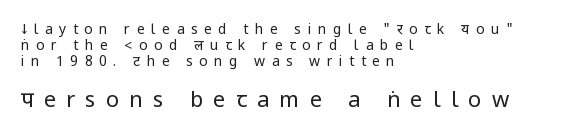
The image shows 22 px text type, upright; set left-aligned, tight line spacing (1.13x), unusually wide letter spacing (+0.46 em), not underlined; the second (bottom) block is 1.57x larger.
